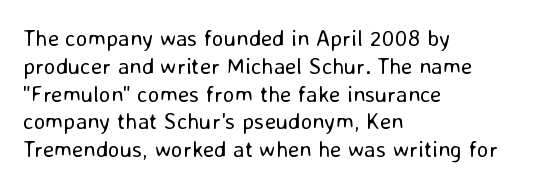
{"italic": "no", "bold": "no", "underline": "no", "align": "left", "line_spacing_ratio": 1.21, "letter_spacing": "normal", "letter_spacing_em": 0.0, "glyph_px": 23}
